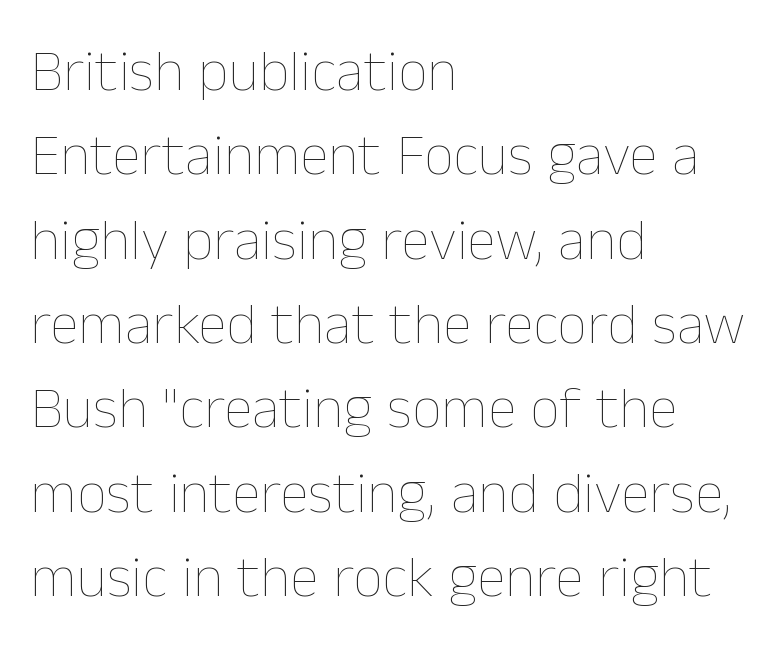
The image shows 59 px thin type, upright; set left-aligned, normal line spacing (1.43x), normal letter spacing, not underlined; low stroke contrast and a medium x-height.
